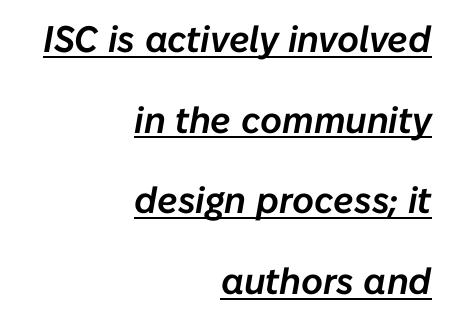
{"italic": "yes", "lean": "right", "slant_degrees": 10, "width": "normal", "stroke_contrast": "low", "x_height": "medium", "monospaced": "no", "underline": "yes", "align": "right", "line_spacing": "loose", "line_spacing_ratio": 2.18, "letter_spacing": "normal", "letter_spacing_em": 0.0, "glyph_px": 37}
